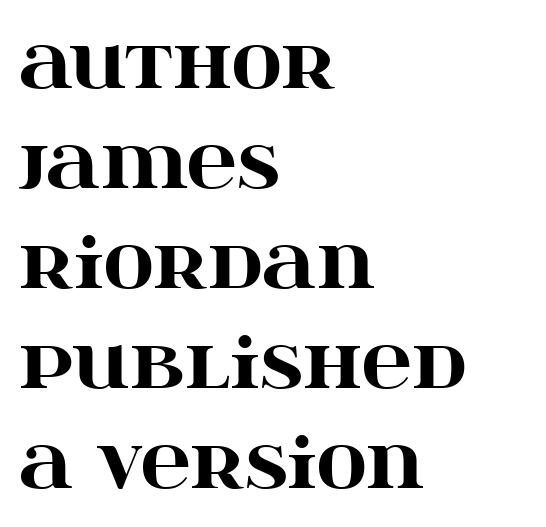
Q: Is the text bold? A: Yes.
Q: Is the text italic (slanted)? A: No, it is upright.
Q: Is the typeface a serif or a sans-serif typeface? A: Serif.
Q: Is the text underlined? A: No.
Q: How is the paragraph aligned? A: Left-aligned.
Q: Is the spacing between letters normal or unusually wide? A: Normal.
Q: Is the spacing between lines tight, normal or loose? A: Normal.
Q: Width (condensed, normal, or wide)? A: Wide.
Q: Stroke contrast? A: High.
Q: x-height? A: Large.
Q: Monospaced? A: No.
